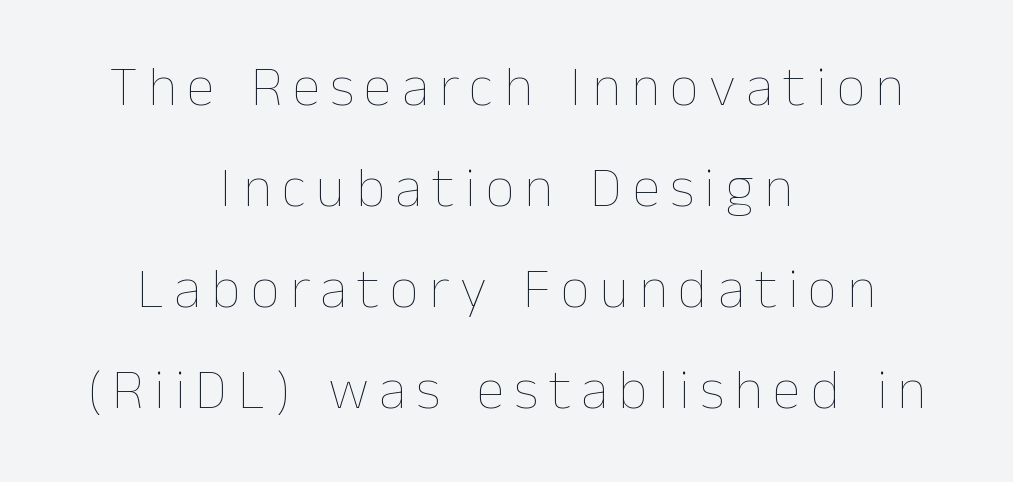
Q: Is the text bold? A: No.
Q: Is the text italic (slanted)? A: No, it is upright.
Q: Is the text underlined? A: No.
Q: How is the paragraph aligned? A: Centered.
Q: Width (condensed, normal, or wide)? A: Normal.
Q: Stroke contrast? A: Low.
Q: x-height? A: Medium.
Q: Monospaced? A: No.
